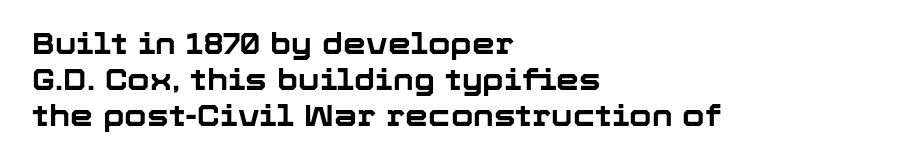
Q: Is the text bold? A: Yes.
Q: Is the text italic (slanted)? A: No, it is upright.
Q: Is the typeface a serif or a sans-serif typeface? A: Sans-serif.
Q: Is the text underlined? A: No.
Q: How is the paragraph aligned? A: Left-aligned.
Q: Is the spacing between letters normal or unusually wide? A: Normal.
Q: Width (condensed, normal, or wide)? A: Normal.
Q: Stroke contrast? A: Low.
Q: x-height? A: Medium.
Q: Monospaced? A: No.
